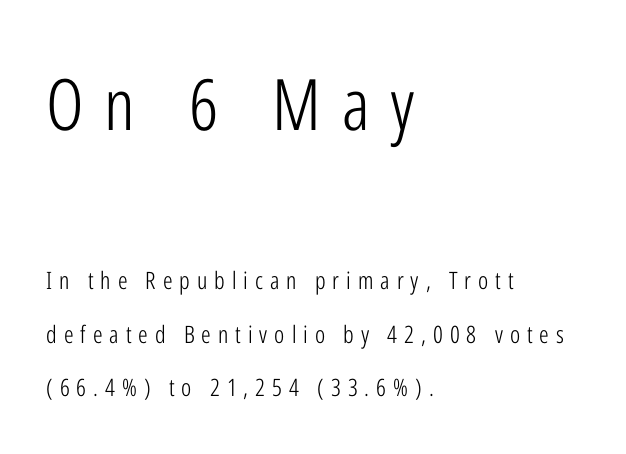
Type size steps down from the first block to the second. Alignment: flush left. These lines are composed in type without serifs. Here the designer chose a conventional face with non-uniform glyph widths. Weight: in the light-to-regular range. Substantial extra tracking has been applied to these lines.
